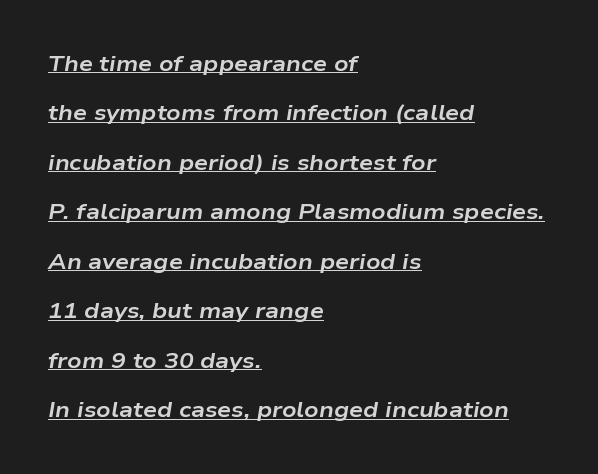
Each word holds together tightly as a unit, with standard inter-letter gaps. The lines are spread far apart with generous leading. The passage shown leans; its letterforms are oblique. Every word sits above its own underline. Notice how the passage keeps a crisp vertical edge on the left only.
